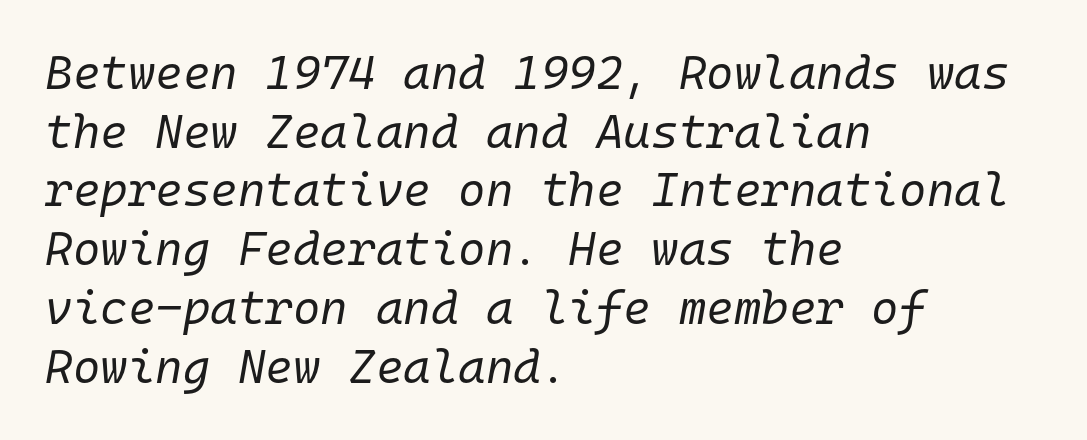
{"italic": "yes", "lean": "right", "slant_degrees": 10, "bold": "no", "weight": "regular", "width": "normal", "stroke_contrast": "low", "x_height": "medium", "monospaced": "yes", "underline": "no", "align": "left", "line_spacing": "normal", "line_spacing_ratio": 1.25, "letter_spacing": "normal", "letter_spacing_em": 0.0, "glyph_px": 47}
